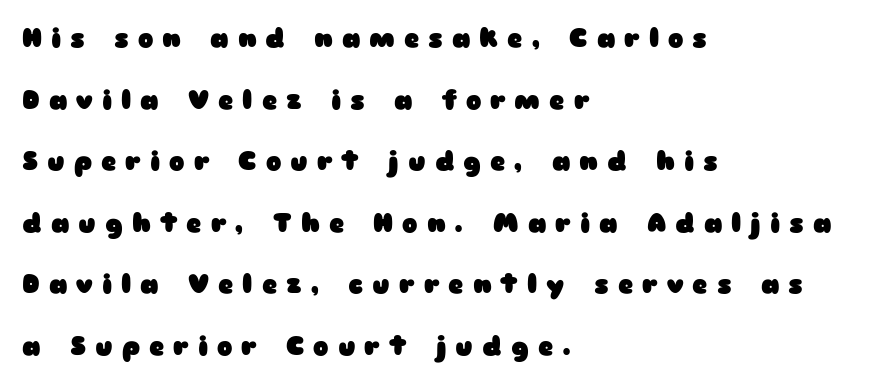
{"italic": "no", "bold": "yes", "underline": "no", "align": "left", "line_spacing": "loose", "line_spacing_ratio": 2.37, "letter_spacing": "wide", "letter_spacing_em": 0.35, "glyph_px": 26}
